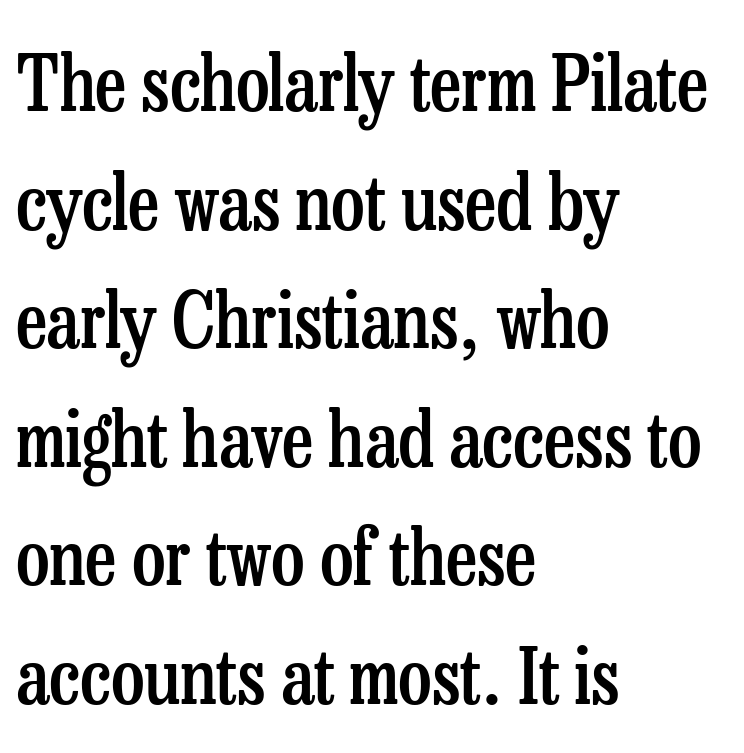
Set as a demibold, roughly 600 on the weight scale. This is serif lettering, the kind often seen in printed books. Baseline-to-baseline distance is the conventional proportion of letter height. If you drew a line through each stem, it would be perfectly vertical.
